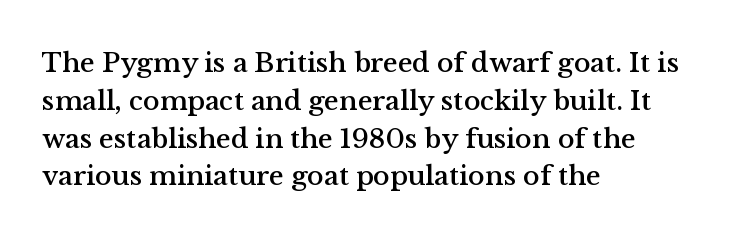
{"serif": "yes", "italic": "no", "width": "normal", "stroke_contrast": "medium", "x_height": "medium", "monospaced": "no", "underline": "no", "align": "left", "line_spacing": "normal", "line_spacing_ratio": 1.35, "letter_spacing": "normal", "letter_spacing_em": 0.0, "glyph_px": 28}
